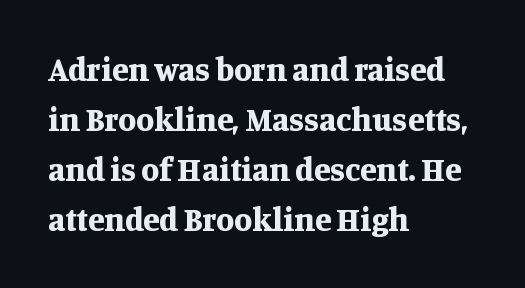
Q: Is the text bold? A: Yes.
Q: Is the text italic (slanted)? A: No, it is upright.
Q: Is the typeface a serif or a sans-serif typeface? A: Serif.
Q: Is the text underlined? A: No.
Q: How is the paragraph aligned? A: Left-aligned.
Q: Is the spacing between letters normal or unusually wide? A: Normal.
Q: Is the spacing between lines tight, normal or loose? A: Normal.
Q: Width (condensed, normal, or wide)? A: Normal.
Q: Stroke contrast? A: Medium.
Q: x-height? A: Large.
Q: Monospaced? A: No.
